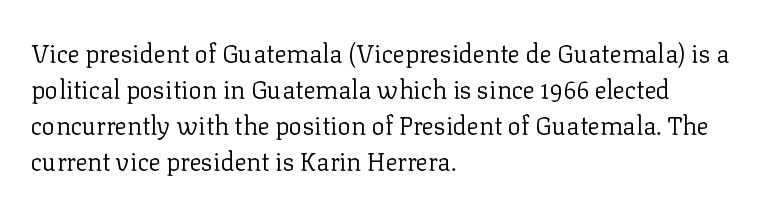
{"italic": "no", "bold": "no", "underline": "no", "align": "left", "line_spacing": "normal", "line_spacing_ratio": 1.44, "letter_spacing": "normal", "letter_spacing_em": 0.0, "glyph_px": 25}
